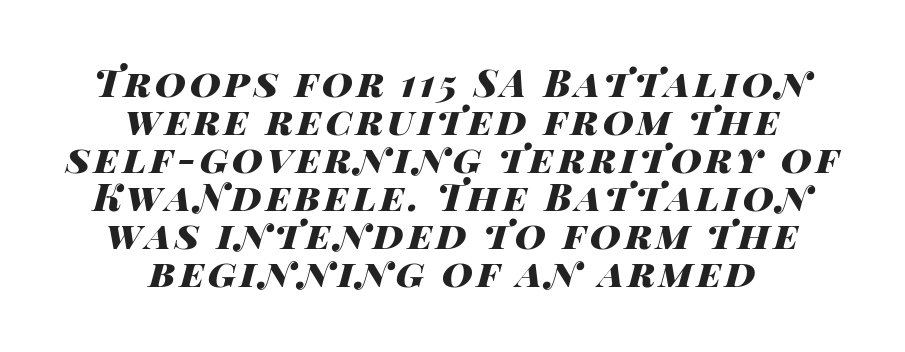
The image shows 38 px heavy, wide type, italic (leaning right); set centered, tight line spacing (1.0x), not underlined; high stroke contrast and a large x-height.
